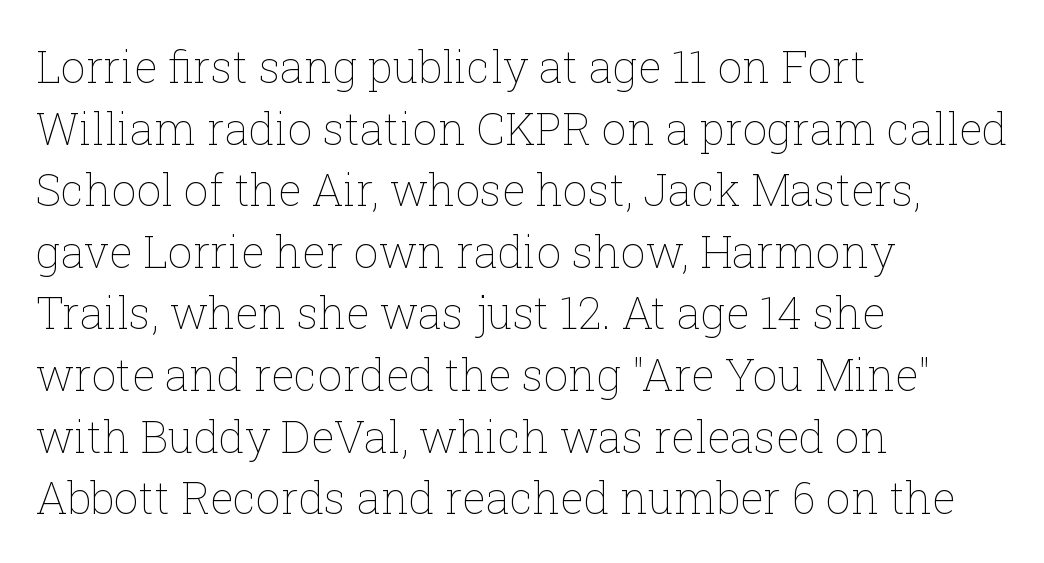
{"italic": "no", "bold": "no", "weight": "thin", "width": "normal", "stroke_contrast": "low", "x_height": "medium", "monospaced": "no", "underline": "no", "align": "left", "line_spacing": "normal", "line_spacing_ratio": 1.4, "letter_spacing": "normal", "letter_spacing_em": 0.0, "glyph_px": 44}
